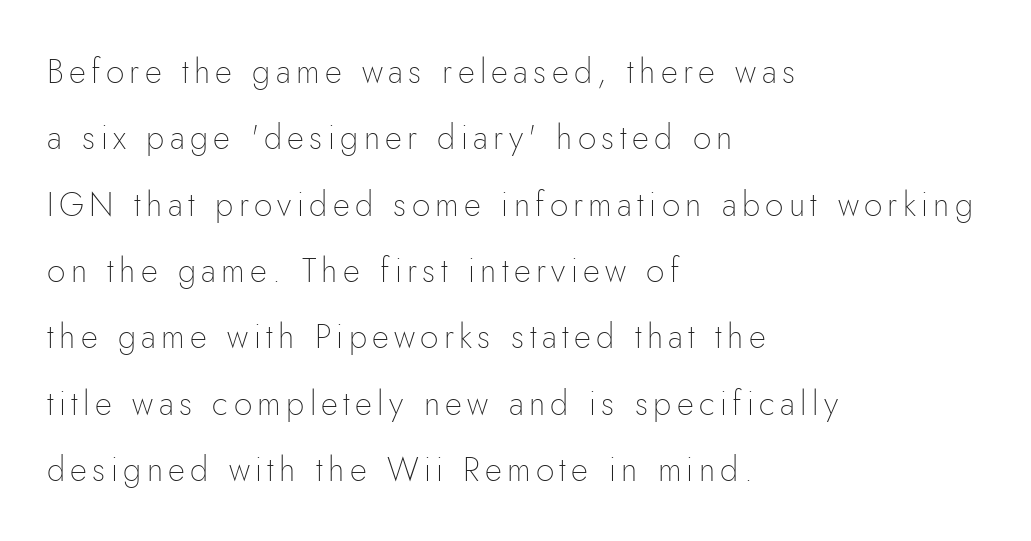
Q: Is the text bold? A: No.
Q: Is the text italic (slanted)? A: No, it is upright.
Q: Is the typeface a serif or a sans-serif typeface? A: Sans-serif.
Q: Is the text underlined? A: No.
Q: How is the paragraph aligned? A: Left-aligned.
Q: Is the spacing between lines tight, normal or loose? A: Loose.
Q: Width (condensed, normal, or wide)? A: Normal.
Q: Stroke contrast? A: Low.
Q: x-height? A: Small.
Q: Monospaced? A: No.
